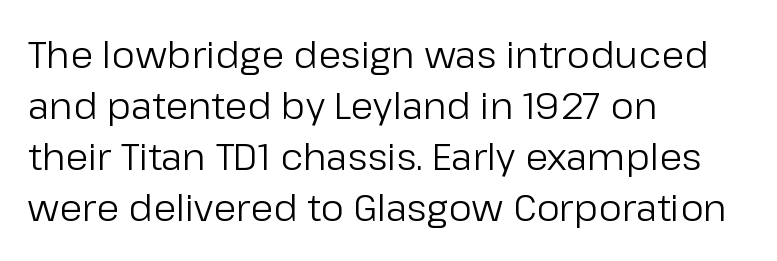
The image shows 37 px regular-weight sans-serif type, upright; set left-aligned, normal line spacing (1.38x), normal letter spacing, not underlined; low stroke contrast and a medium x-height.
